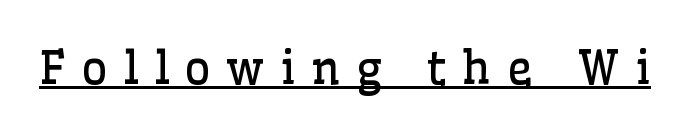
{"serif": "yes", "italic": "no", "bold": "no", "weight": "regular", "width": "normal", "stroke_contrast": "low", "x_height": "medium", "monospaced": "no", "underline": "yes", "letter_spacing": "wide", "letter_spacing_em": 0.35, "glyph_px": 45}
